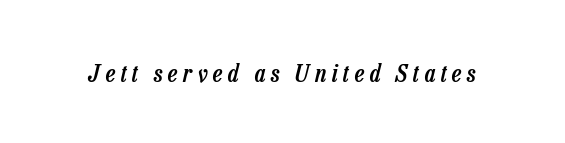
Honestly, there is no underline to notice here at all. You can tell it's italic because the verticals aren't actually vertical. Characters follow at a spacing far wider than the type designer built in. Moderately thickened strokes mark this as semibold type.
